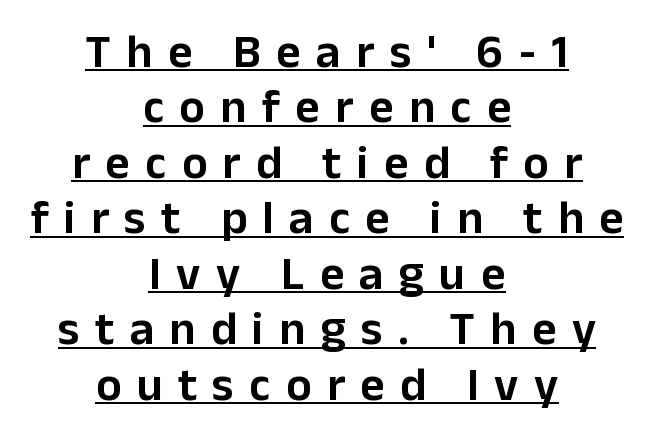
{"serif": "no", "italic": "no", "width": "normal", "stroke_contrast": "low", "x_height": "medium", "monospaced": "no", "underline": "yes", "align": "center", "line_spacing_ratio": 1.18, "letter_spacing": "wide", "letter_spacing_em": 0.33, "glyph_px": 47}
